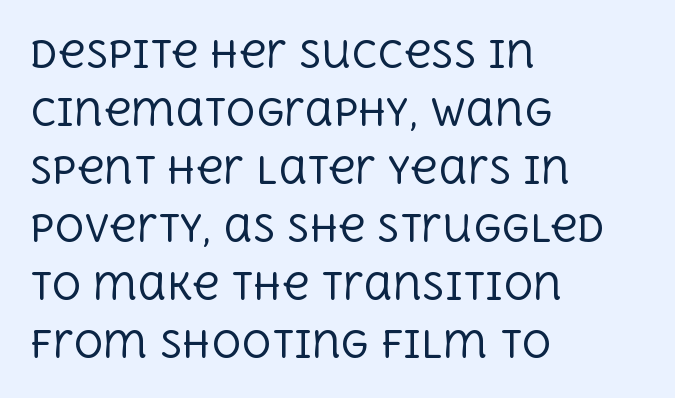
The image shows 37 px regular-weight serif type, upright; set left-aligned, normal line spacing (1.57x), normal letter spacing, not underlined; a large x-height.
